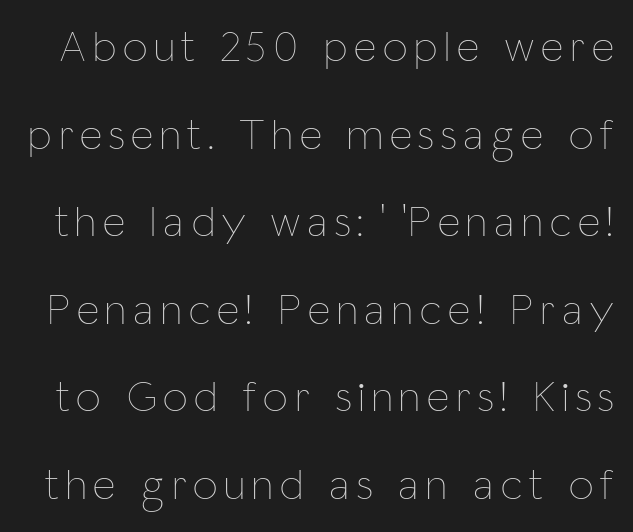
Q: Is the text bold? A: No.
Q: Is the text italic (slanted)? A: No, it is upright.
Q: Is the text underlined? A: No.
Q: Is the spacing between lines tight, normal or loose? A: Loose.
Q: Width (condensed, normal, or wide)? A: Condensed.
Q: Stroke contrast? A: Low.
Q: x-height? A: Medium.
Q: Monospaced? A: No.
